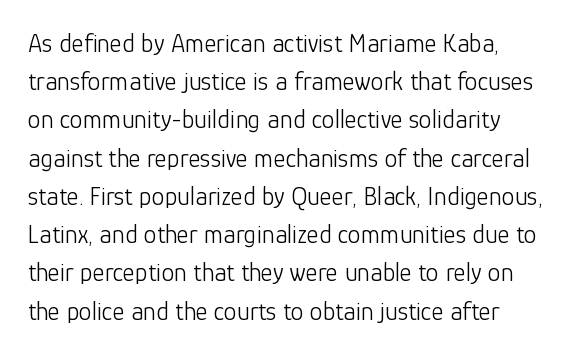
{"italic": "no", "bold": "no", "underline": "no", "line_spacing": "normal", "line_spacing_ratio": 1.47, "letter_spacing": "normal", "letter_spacing_em": 0.0, "glyph_px": 26}
